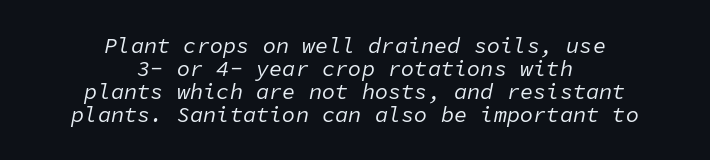
The setting favours the middle, as headings and verse often do. This block would grow much taller if given ordinary leading; it's compressed now. Between one letter and the next there's only the usual sliver of space. The string is rendered with underlining switched off.
